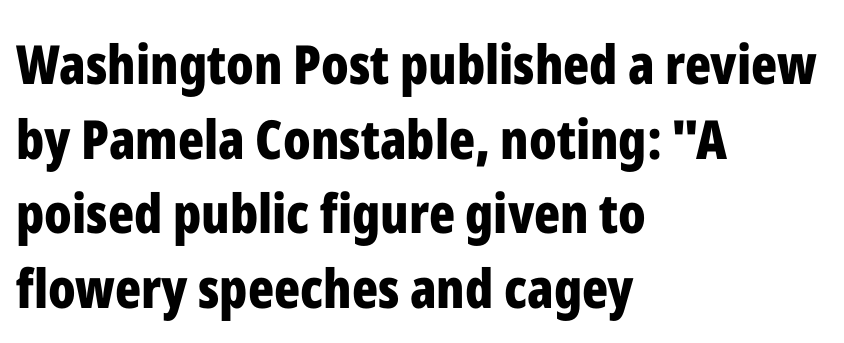
{"serif": "no", "italic": "no", "bold": "yes", "weight": "bold", "width": "condensed", "stroke_contrast": "low", "x_height": "medium", "monospaced": "no", "underline": "no", "align": "left", "line_spacing": "normal", "line_spacing_ratio": 1.38, "letter_spacing": "normal", "letter_spacing_em": 0.0, "glyph_px": 54}
